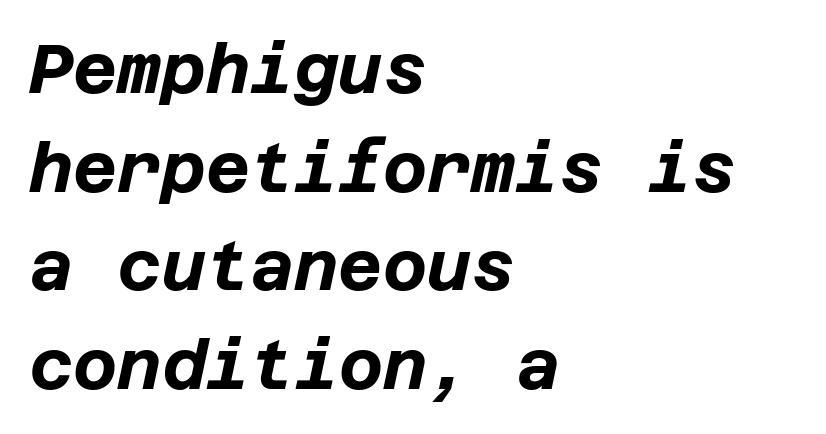
Q: Is the text bold? A: Yes.
Q: Is the text italic (slanted)? A: Yes, it leans right by about 12 degrees.
Q: Is the text underlined? A: No.
Q: How is the paragraph aligned? A: Left-aligned.
Q: Is the spacing between letters normal or unusually wide? A: Normal.
Q: Is the spacing between lines tight, normal or loose? A: Normal.
Q: Width (condensed, normal, or wide)? A: Normal.
Q: Stroke contrast? A: Low.
Q: x-height? A: Large.
